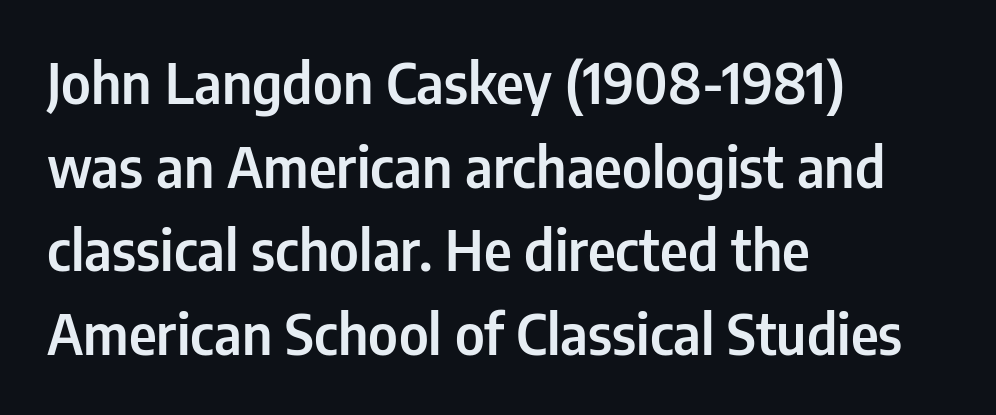
The paragraph has a hard left edge and a soft right edge. A typesetter would label this face a sans. Honestly, the letter spacing is just normal — you wouldn't notice it. The face used here is proportionally spaced, like ordinary book or web type. Quick note: underline off. It's the straight-up-and-down kind of type.
